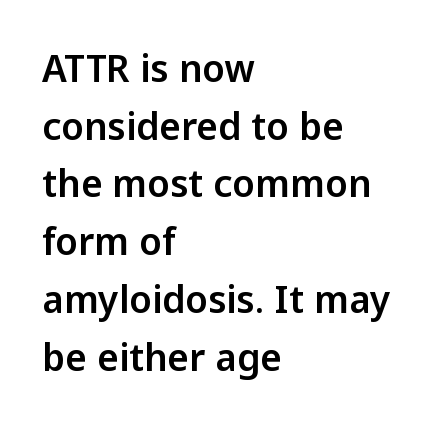
Q: Is the text italic (slanted)? A: No, it is upright.
Q: Is the typeface a serif or a sans-serif typeface? A: Sans-serif.
Q: Is the text underlined? A: No.
Q: How is the paragraph aligned? A: Left-aligned.
Q: Is the spacing between letters normal or unusually wide? A: Normal.
Q: Is the spacing between lines tight, normal or loose? A: Normal.
Q: Width (condensed, normal, or wide)? A: Normal.
Q: Stroke contrast? A: Low.
Q: x-height? A: Medium.
Q: Monospaced? A: No.
